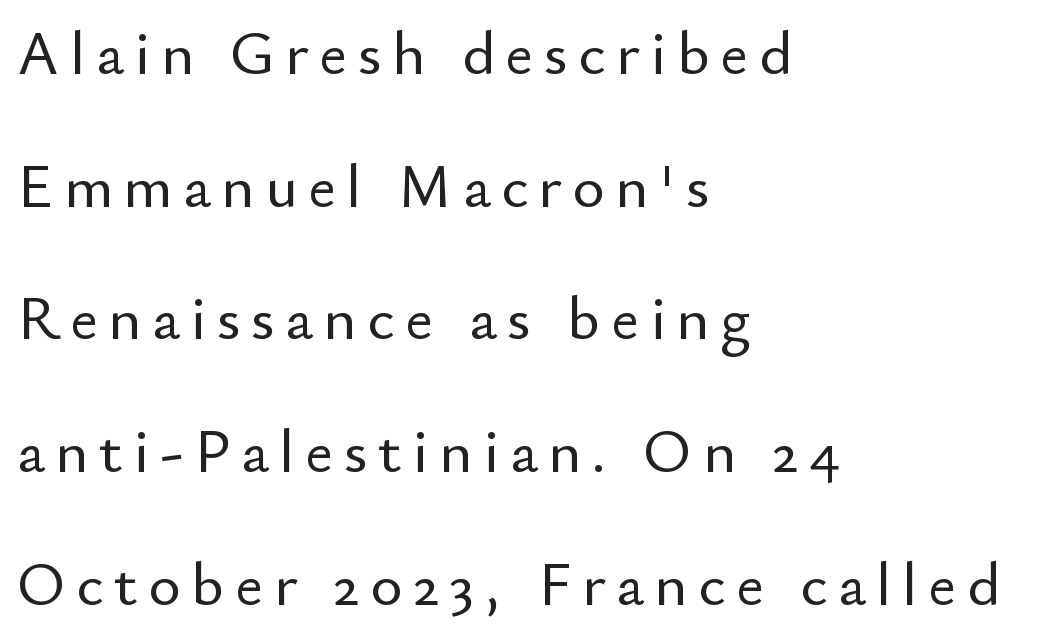
Is there much room between lines? Yes — plenty of vertical air separates them. A typesetter would call this proportional, since set widths differ per character. Characters remain perfectly vertical along every line. Check where the strokes stop: nothing finishes them off — pure sans. The rendering anchors every line to the left-hand side. Letters rest on an invisible, unmarked baseline.
